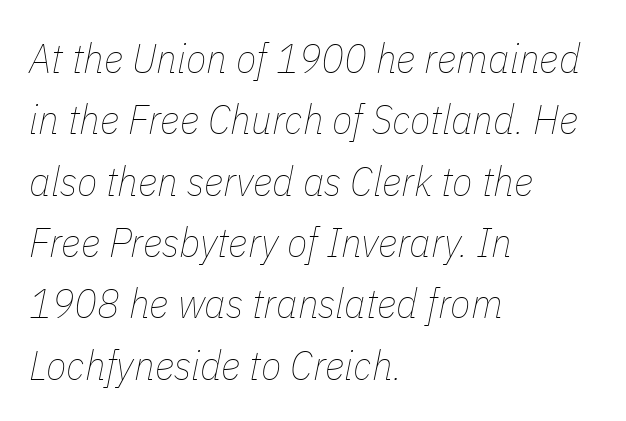
Summary of weight: not heavy and not bold. This sample has the flowing, uneven cadence of proportional lettering. Would a proofreader flag this as italicized? Yes. The glyphs are unaccompanied by any horizontal stroke below them.
